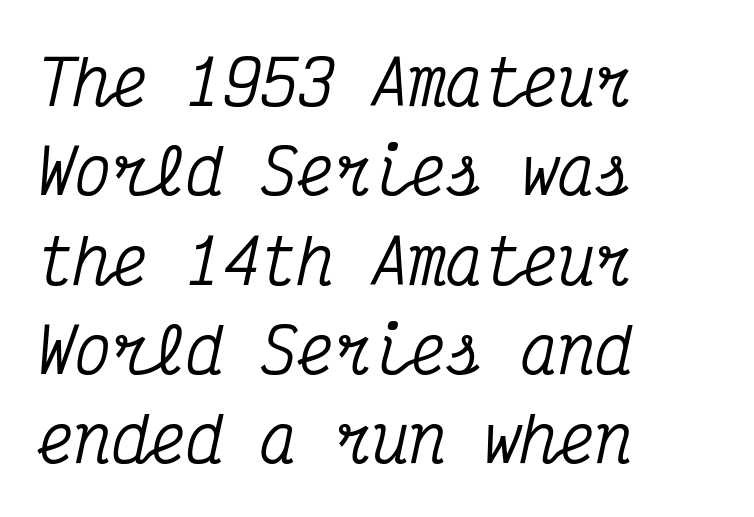
{"serif": "yes", "italic": "yes", "lean": "right", "slant_degrees": 12, "width": "condensed", "stroke_contrast": "medium", "x_height": "medium", "monospaced": "yes", "underline": "no", "align": "left", "line_spacing": "normal", "line_spacing_ratio": 1.44, "letter_spacing": "normal", "letter_spacing_em": 0.0, "glyph_px": 62}
